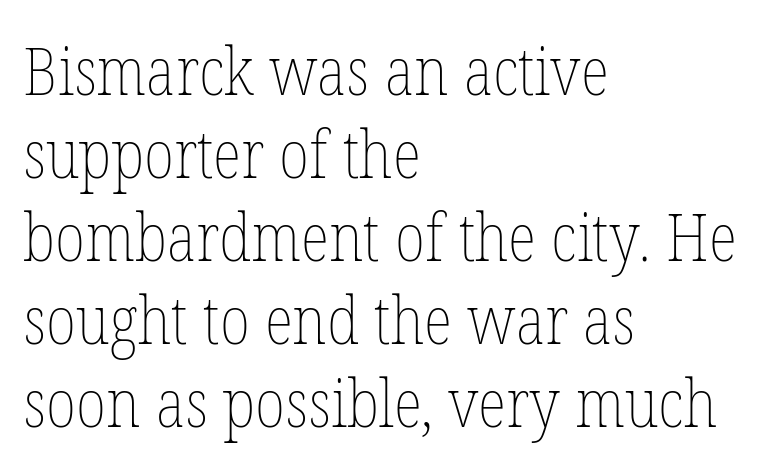
{"italic": "no", "bold": "no", "weight": "thin", "width": "condensed", "stroke_contrast": "low", "x_height": "medium", "monospaced": "no", "underline": "no", "align": "left", "line_spacing_ratio": 1.24, "letter_spacing": "normal", "letter_spacing_em": 0.0, "glyph_px": 67}
